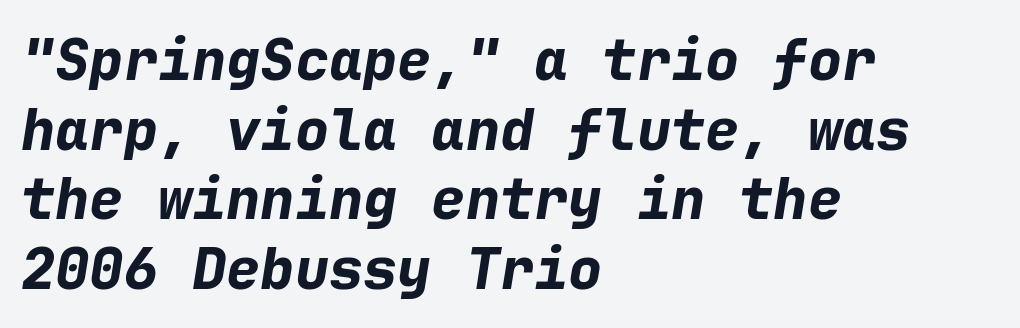
{"italic": "yes", "lean": "right", "slant_degrees": 9, "bold": "yes", "weight": "bold", "width": "normal", "stroke_contrast": "low", "x_height": "medium", "monospaced": "yes", "underline": "no", "align": "left", "line_spacing_ratio": 1.22, "letter_spacing": "normal", "letter_spacing_em": 0.0, "glyph_px": 57}
